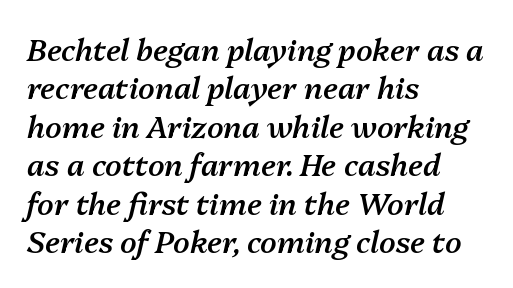
The letterforms sit shoulder to shoulder at normal distance. A student would call this left alignment; a typographer would say flush left, rag right. The space directly below the letters is spotless. Leading matches the norm, producing a regular column.
